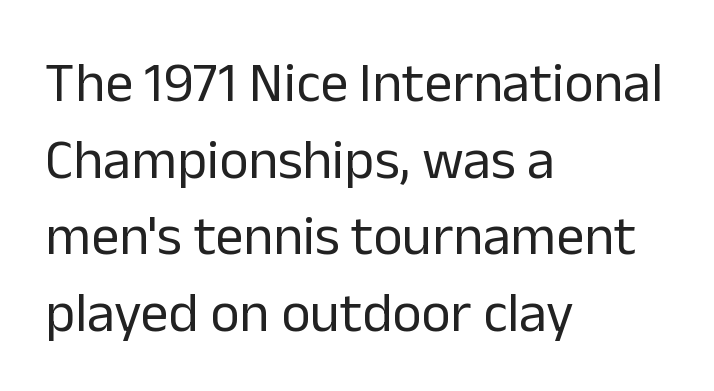
Visually the block forms a straight wall on the left and a jagged coastline on the right. The rendering shows plain stroke endings on the letterforms — a sans-serif design. Every stem runs plumb, perpendicular to the baseline. Whoever set this chose a conventional vertical rhythm. Letters rest on an invisible, unmarked baseline.
